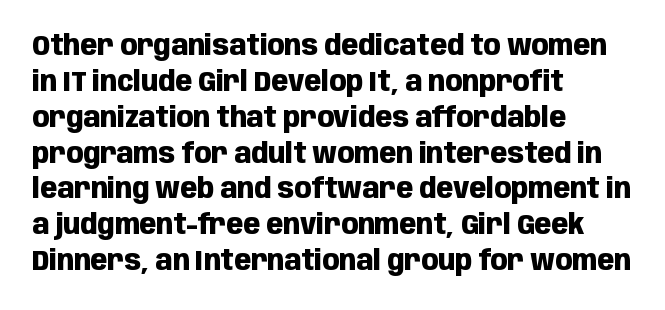
Q: Is the text bold? A: Yes.
Q: Is the text italic (slanted)? A: No, it is upright.
Q: Is the typeface a serif or a sans-serif typeface? A: Sans-serif.
Q: Is the text underlined? A: No.
Q: How is the paragraph aligned? A: Left-aligned.
Q: Is the spacing between letters normal or unusually wide? A: Normal.
Q: Is the spacing between lines tight, normal or loose? A: Normal.
Q: Width (condensed, normal, or wide)? A: Condensed.
Q: Stroke contrast? A: Low.
Q: x-height? A: Large.
Q: Monospaced? A: No.
